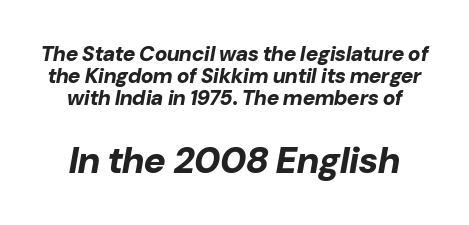
Compared with typical body copy, the letter spacing here is the same. Underlining? Definitely not there. Does the bottom block carry the larger type? Yes, it does. The rendering uses natural spacing where letterforms have individual widths. A full-strength bold gives these letters their thick strokes. The glyphs look as if they've been sheared to an angle.
